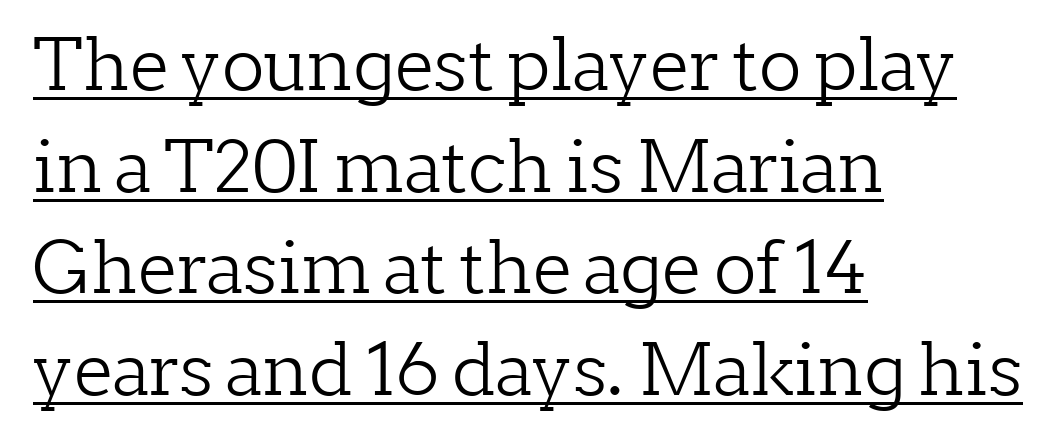
Q: Is the text bold? A: No.
Q: Is the text italic (slanted)? A: No, it is upright.
Q: Is the typeface a serif or a sans-serif typeface? A: Serif.
Q: Is the text underlined? A: Yes.
Q: How is the paragraph aligned? A: Left-aligned.
Q: Is the spacing between letters normal or unusually wide? A: Normal.
Q: Is the spacing between lines tight, normal or loose? A: Normal.
Q: Width (condensed, normal, or wide)? A: Normal.
Q: Stroke contrast? A: Low.
Q: x-height? A: Medium.
Q: Monospaced? A: No.
